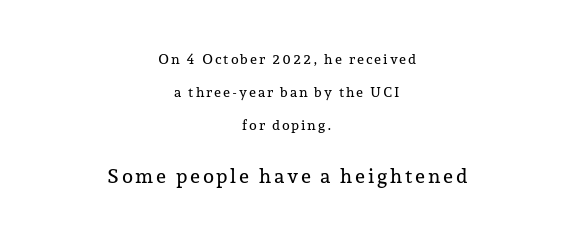
Q: Is the text italic (slanted)? A: No, it is upright.
Q: Is the text underlined? A: No.
Q: How is the paragraph aligned? A: Centered.
Q: Is the spacing between lines tight, normal or loose? A: Loose.
Q: Which block of text is set in a larger size, the first (top) or the second (bottom)? A: The second (bottom) one.
